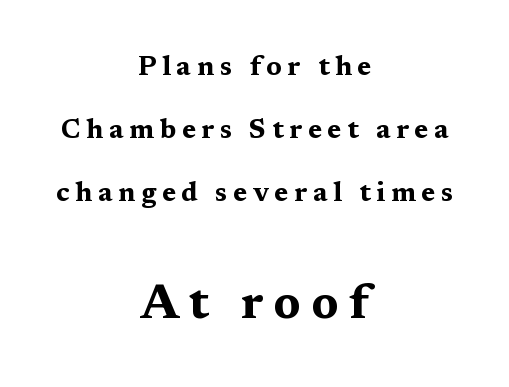
Horizontal alignment here is central, giving a formal, balanced look. Letterform terminals end in serifs throughout the passage. Tall strokes in this sample are plumb rather than angled. Do the characters align in a grid? No, the font is proportional. The specimen omits any rule beneath the text block's lines.
